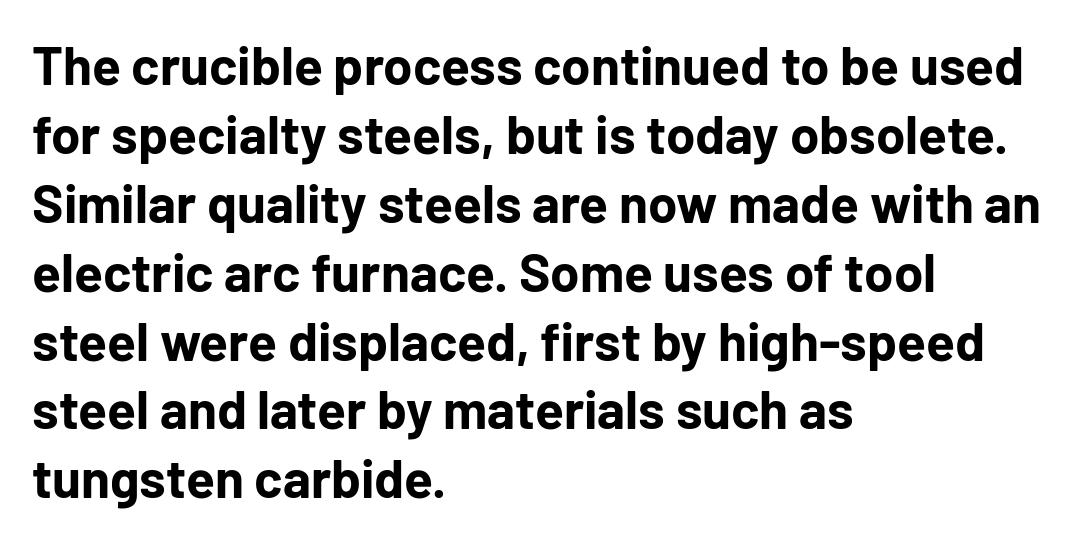
Q: Is the text bold? A: Yes.
Q: Is the text italic (slanted)? A: No, it is upright.
Q: Is the typeface a serif or a sans-serif typeface? A: Sans-serif.
Q: Is the text underlined? A: No.
Q: How is the paragraph aligned? A: Left-aligned.
Q: Is the spacing between letters normal or unusually wide? A: Normal.
Q: Is the spacing between lines tight, normal or loose? A: Normal.
Q: Width (condensed, normal, or wide)? A: Normal.
Q: Stroke contrast? A: Low.
Q: x-height? A: Medium.
Q: Monospaced? A: No.
